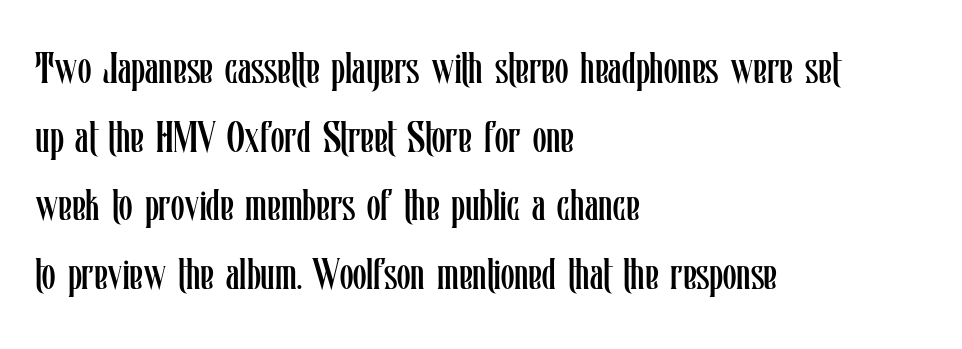
This sample uses an upright cut, with every glyph sitting square on the baseline. Stems here are at most as thick as an everyday book face. This rendering leaves character spacing at its baseline value. Descenders are the only things crossing below the line.
